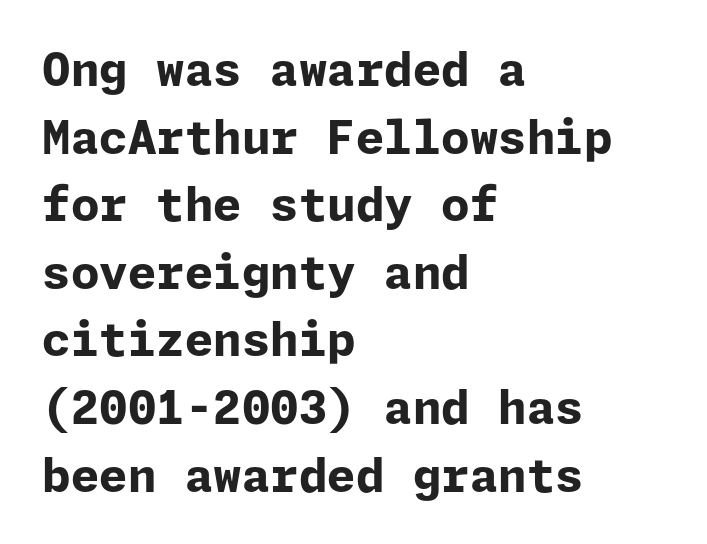
The image shows 46 px bold sans-serif type, upright; set left-aligned, normal line spacing (1.47x), normal letter spacing, not underlined; low stroke contrast and a medium x-height.
